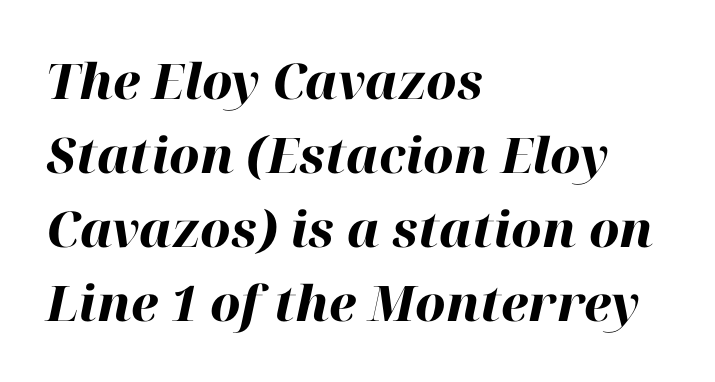
The image shows 49 px heavy type, italic (leaning right); set left-aligned, normal line spacing (1.51x), normal letter spacing, not underlined; high stroke contrast and a medium x-height.
